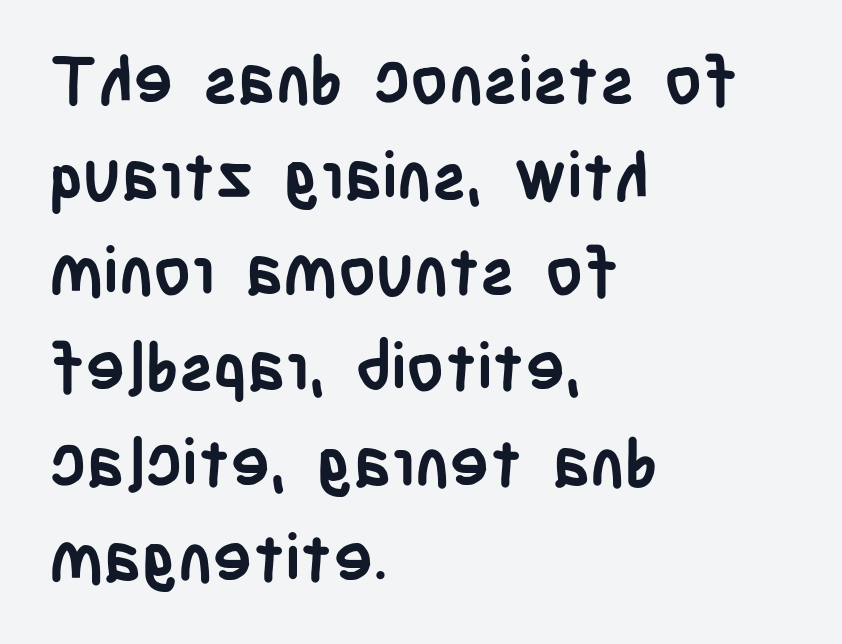
The compositor pushed each line to the left boundary. The letters sit at their default tracking, neither squeezed nor spread. The letters carry no serifs — their stems end cleanly without finishing strokes. Upright lettering throughout.
